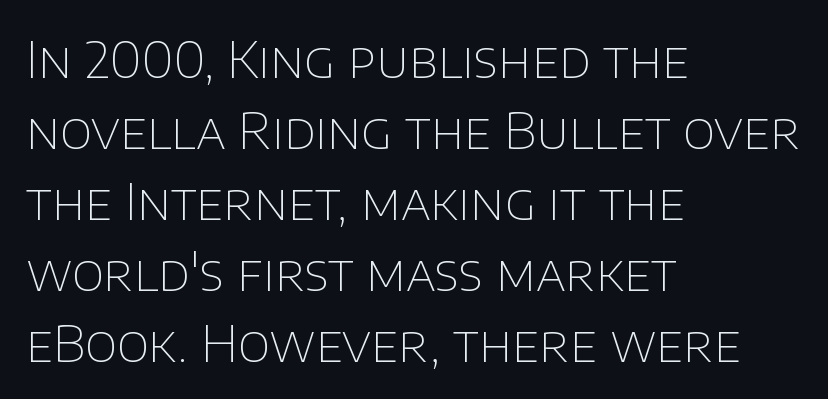
The image shows 50 px thin sans-serif type, upright; set left-aligned, normal line spacing (1.42x), normal letter spacing, not underlined; low stroke contrast and a large x-height.
